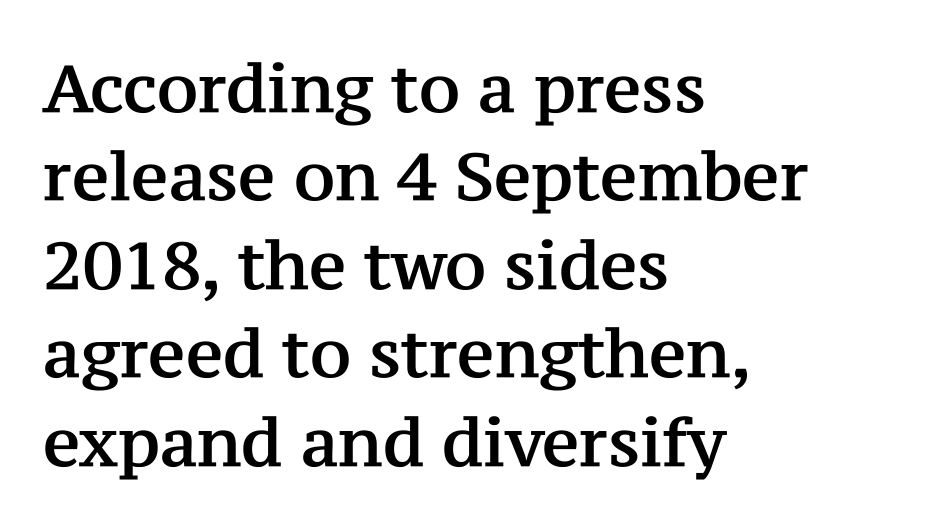
Q: Is the text italic (slanted)? A: No, it is upright.
Q: Is the typeface a serif or a sans-serif typeface? A: Serif.
Q: Is the text underlined? A: No.
Q: How is the paragraph aligned? A: Left-aligned.
Q: Is the spacing between letters normal or unusually wide? A: Normal.
Q: Is the spacing between lines tight, normal or loose? A: Normal.
Q: Width (condensed, normal, or wide)? A: Normal.
Q: Stroke contrast? A: Medium.
Q: x-height? A: Medium.
Q: Monospaced? A: No.
